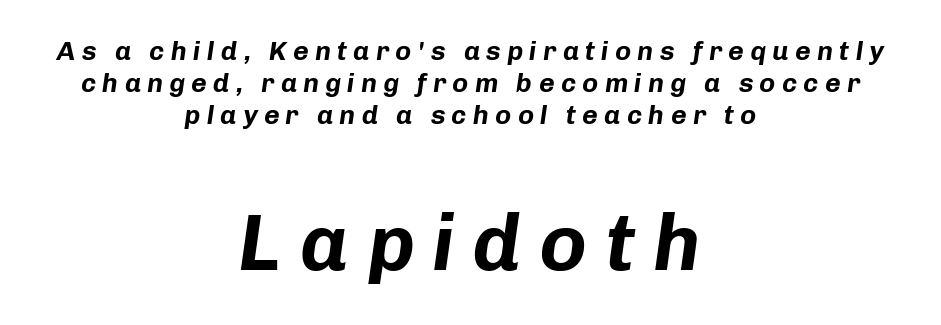
The image shows 80 px bold type, italic (leaning right); set centered, line spacing 1.19x, unusually wide letter spacing (+0.23 em), not underlined; the second (bottom) block is 2.96x larger; low stroke contrast and a medium x-height.
